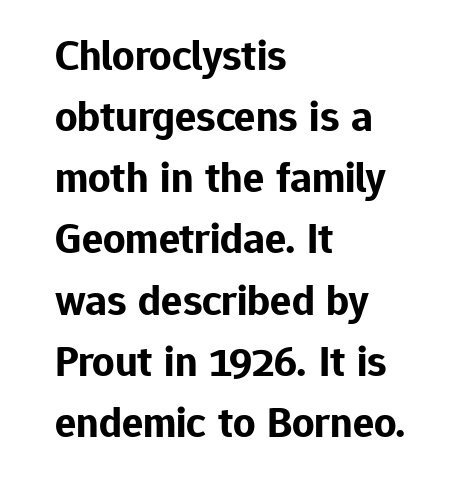
Serif or sans? Sans — the stroke terminals are bare. Chunky letters — that's bold for sure. This sample has the flowing, uneven cadence of proportional lettering. The type sits square on the baseline with zero lean. Every row of glyphs begins at an identical x-position on the left. Nothing unusual about the tracking: characters are spaced as the font intends.
